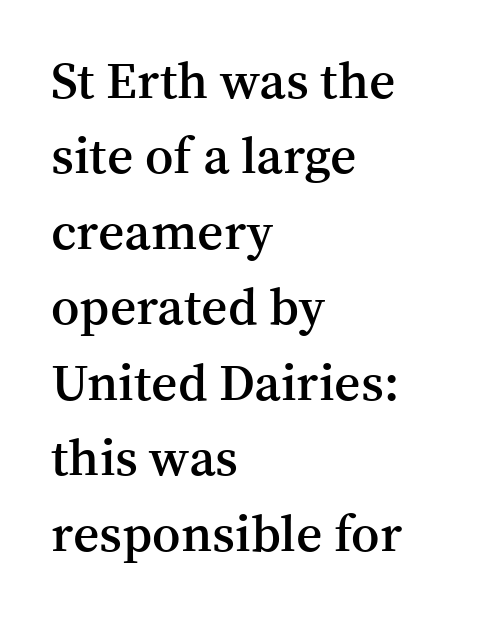
Q: Is the text bold? A: Semi-bold.
Q: Is the text italic (slanted)? A: No, it is upright.
Q: Is the typeface a serif or a sans-serif typeface? A: Serif.
Q: Is the text underlined? A: No.
Q: How is the paragraph aligned? A: Left-aligned.
Q: Is the spacing between letters normal or unusually wide? A: Normal.
Q: Is the spacing between lines tight, normal or loose? A: Normal.
Q: Width (condensed, normal, or wide)? A: Normal.
Q: Stroke contrast? A: Medium.
Q: x-height? A: Medium.
Q: Monospaced? A: No.
